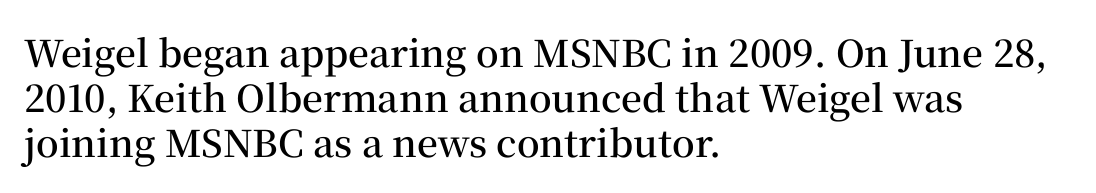
Q: Is the text bold? A: Semi-bold.
Q: Is the text italic (slanted)? A: No, it is upright.
Q: Is the typeface a serif or a sans-serif typeface? A: Serif.
Q: Is the text underlined? A: No.
Q: How is the paragraph aligned? A: Left-aligned.
Q: Is the spacing between letters normal or unusually wide? A: Normal.
Q: Width (condensed, normal, or wide)? A: Normal.
Q: Stroke contrast? A: Medium.
Q: x-height? A: Medium.
Q: Monospaced? A: No.
